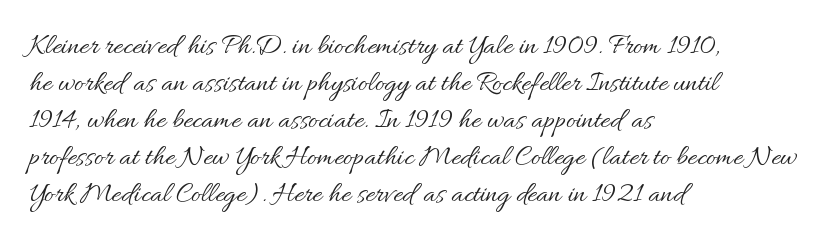
{"bold": "no", "weight": "regular", "width": "normal", "stroke_contrast": "medium", "x_height": "small", "monospaced": "no", "underline": "no", "align": "left", "line_spacing": "normal", "line_spacing_ratio": 1.28, "letter_spacing": "normal", "letter_spacing_em": 0.0, "glyph_px": 29}
